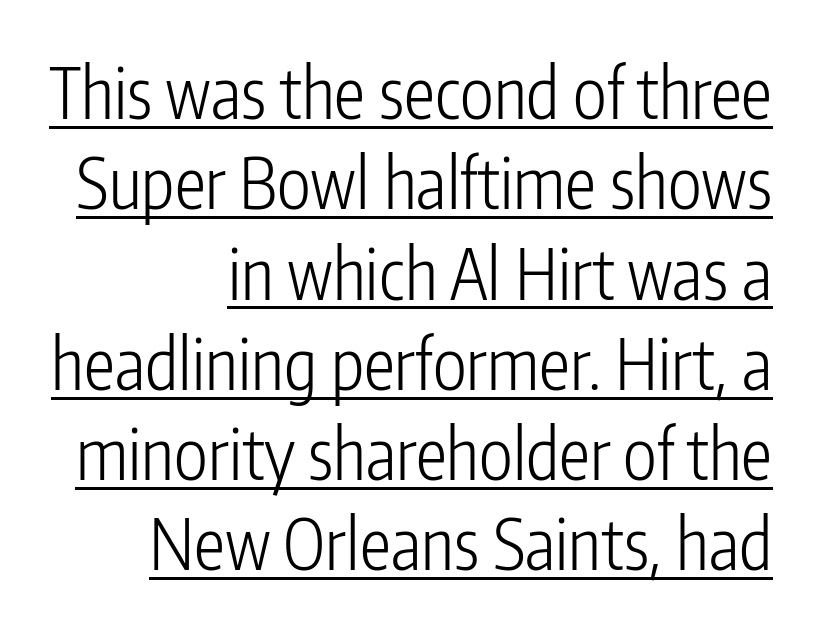
The image shows 70 px light, condensed sans-serif type, upright; set right-aligned, normal line spacing (1.29x), normal letter spacing, underlined; low stroke contrast and a medium x-height.
